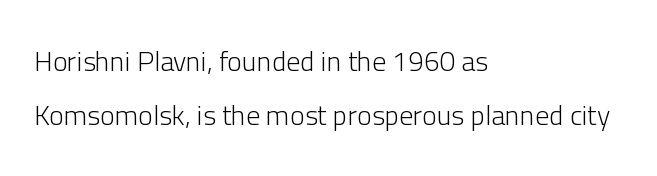
The image shows 28 px light sans-serif type, upright; set left-aligned, loose line spacing (1.94x), normal letter spacing, not underlined; low stroke contrast and a medium x-height.
